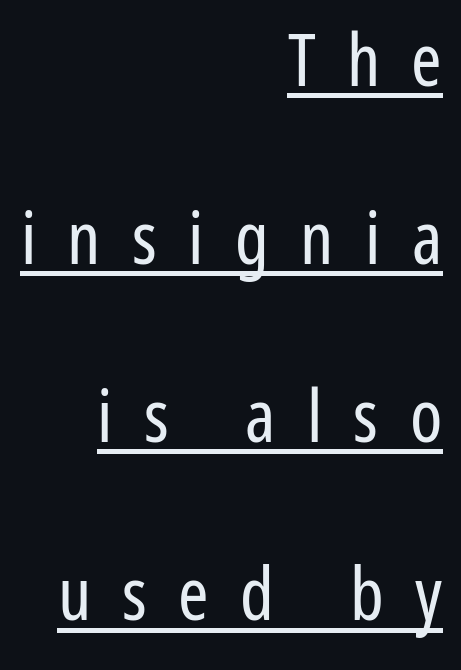
The image shows 73 px regular-weight, condensed sans-serif type, upright; set right-aligned, loose line spacing (2.44x), unusually wide letter spacing (+0.43 em), underlined; low stroke contrast and a medium x-height.
